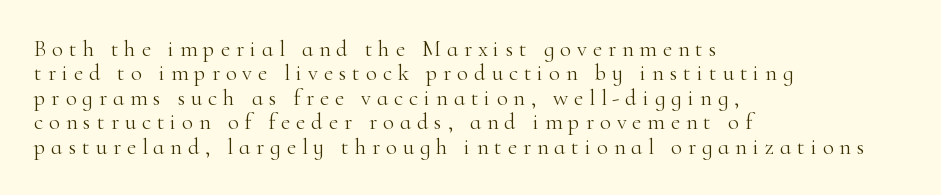
Reading down the column, the eye jumps only a short way to each next line. Decoration check: the copy has no underline. Vertical stems look standard width or narrower in stroke. The letters stand straight up with perfectly vertical stems. The horizontal fit of the characters is loose and conspicuously gappy. Reading down the block, your eye returns to a fixed left position each line.
